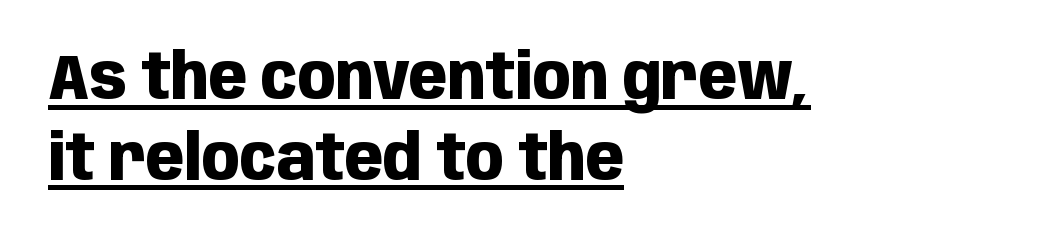
The image shows 63 px heavy, condensed sans-serif type, upright; set left-aligned, normal line spacing (1.28x), normal letter spacing, underlined; low stroke contrast and a large x-height.
